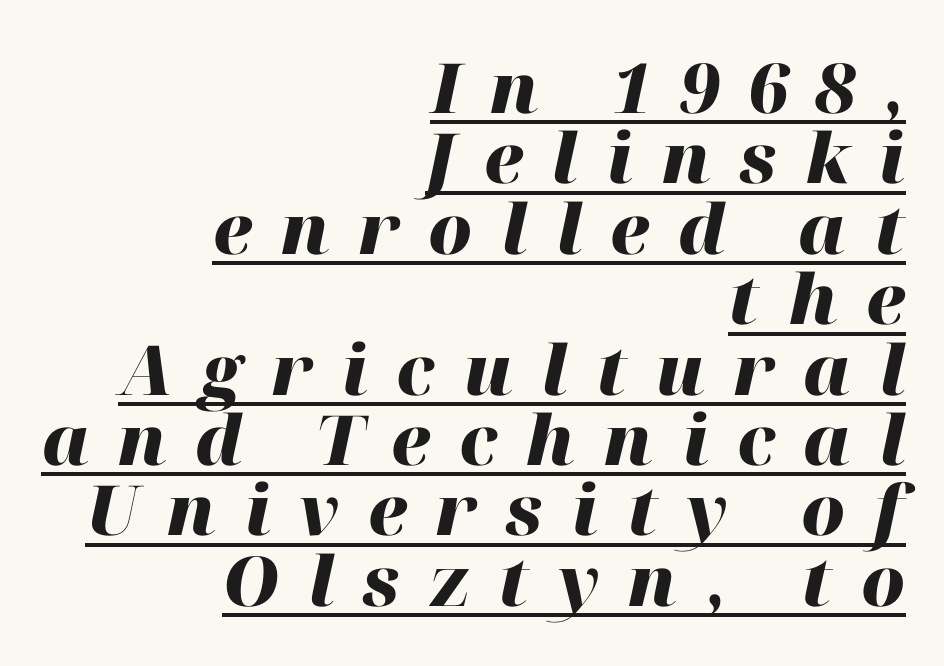
The image shows 69 px heavy type, italic (leaning right); set right-aligned, tight line spacing (1.02x), unusually wide letter spacing (+0.41 em), underlined; high stroke contrast and a medium x-height.
